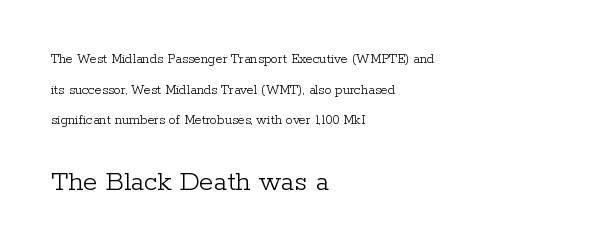
{"serif": "yes", "italic": "no", "bold": "no", "weight": "light", "width": "normal", "stroke_contrast": "low", "x_height": "medium", "monospaced": "no", "underline": "no", "align": "left", "line_spacing": "loose", "line_spacing_ratio": 2.19, "letter_spacing": "normal", "letter_spacing_em": 0.0, "larger_block": "second", "size_ratio": 2.07, "glyph_px": 29}
